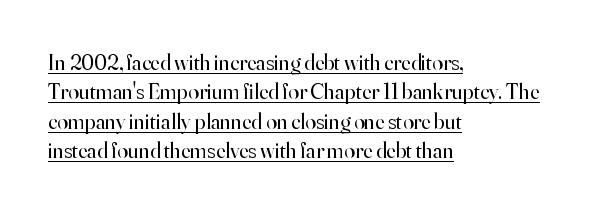
The image shows 22 px text type, upright; set left-aligned, normal line spacing (1.34x), normal letter spacing, underlined.
